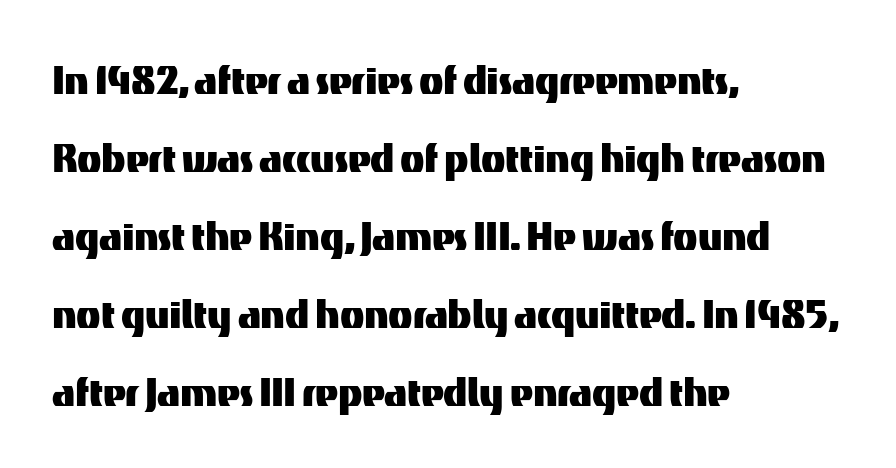
You can tell from the bare stems that sans-serif type was used. The foot of each line stays bare and open. Honestly, the letter spacing is just normal — you wouldn't notice it. Leading: standard. Italic? Not at all — the glyphs are vertical.
